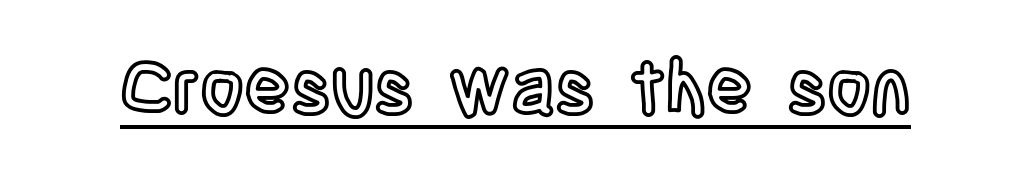
Q: Is the text italic (slanted)? A: No, it is upright.
Q: Is the text underlined? A: Yes.
Q: Is the spacing between letters normal or unusually wide? A: Normal.
Q: Width (condensed, normal, or wide)? A: Condensed.
Q: x-height? A: Large.
Q: Monospaced? A: No.
